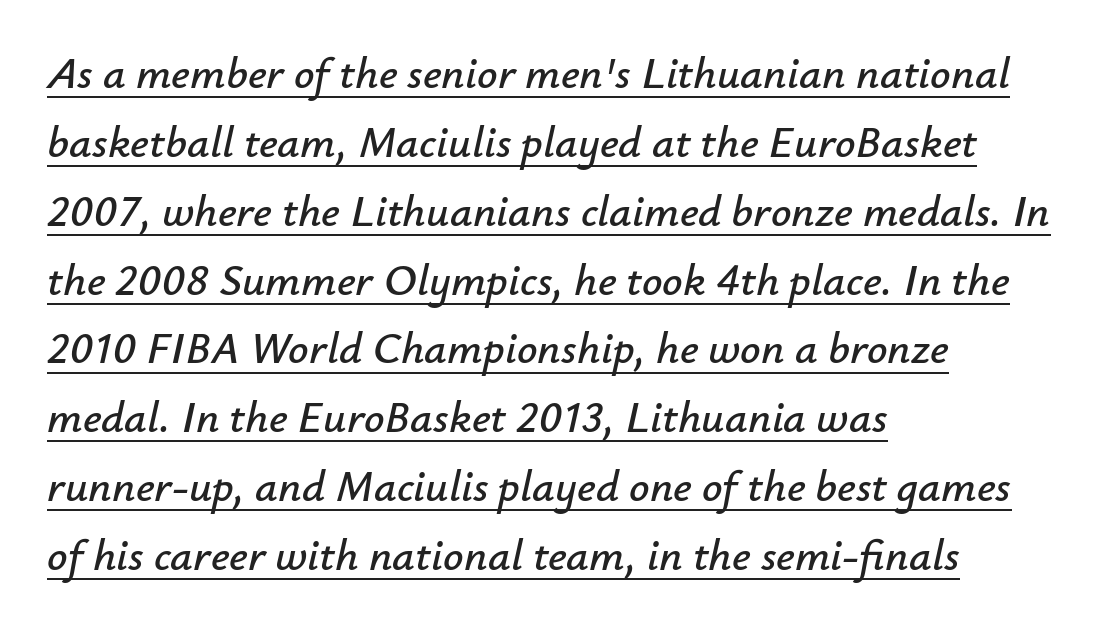
The passage shown stacks its lines at a standard gap. The words here are underlined. Each line starts at the same left margin while the right side varies. Do the characters align in a grid? No, the font is proportional. Characters are canted at an angle relative to the baseline's perpendicular. In terms of letterspacing, this is plain default setting.
